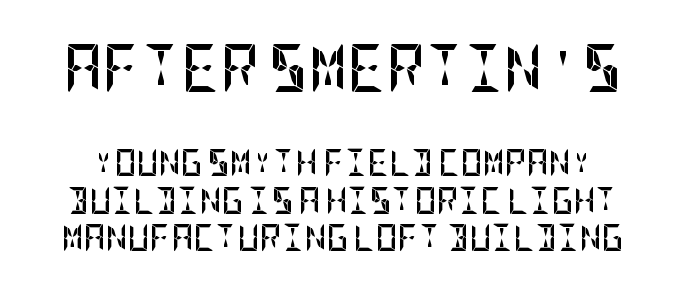
Q: Is the text bold? A: Yes.
Q: Is the text italic (slanted)? A: No, it is upright.
Q: Is the typeface a serif or a sans-serif typeface? A: Sans-serif.
Q: Is the text underlined? A: No.
Q: Is the spacing between letters normal or unusually wide? A: Normal.
Q: Is the spacing between lines tight, normal or loose? A: Normal.
Q: Which block of text is set in a larger size, the first (top) or the second (bottom)? A: The first (top) one.
Q: Width (condensed, normal, or wide)? A: Condensed.
Q: Stroke contrast? A: Low.
Q: x-height? A: Large.
